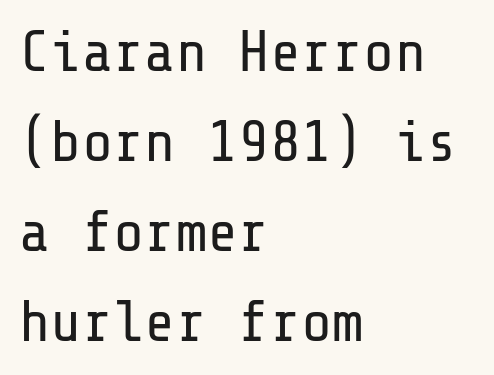
Only glyphs here, with clear space below each row. Vertically, the passage feels balanced, rows spaced as you'd expect. If you drew a line through each stem, it would be perfectly vertical. Each stroke keeps to a modest, everyday thickness or less. The gaps between neighbouring characters are ordinary and unremarkable. The lines in this sample share a left origin and differ only in where they stop.
